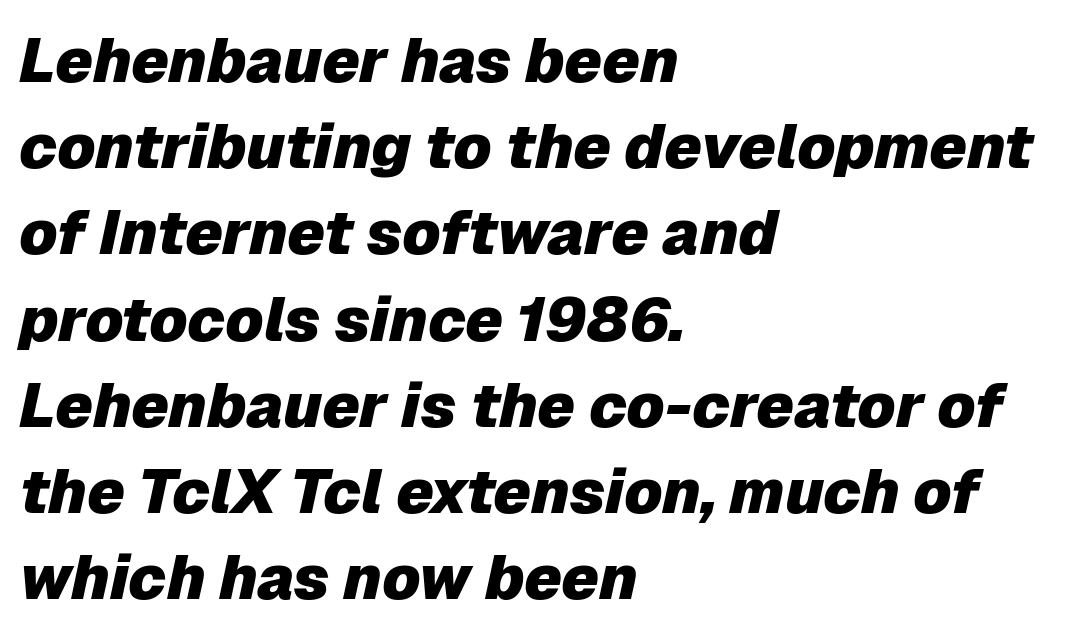
Q: Is the text bold? A: Yes.
Q: Is the text italic (slanted)? A: Yes, it leans right by about 12 degrees.
Q: Is the text underlined? A: No.
Q: How is the paragraph aligned? A: Left-aligned.
Q: Is the spacing between letters normal or unusually wide? A: Normal.
Q: Is the spacing between lines tight, normal or loose? A: Normal.
Q: Width (condensed, normal, or wide)? A: Normal.
Q: Stroke contrast? A: Low.
Q: x-height? A: Medium.
Q: Monospaced? A: No.
